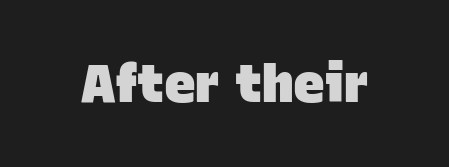
The image shows 53 px heavy sans-serif type; set normal letter spacing, not underlined; low stroke contrast and a large x-height.
